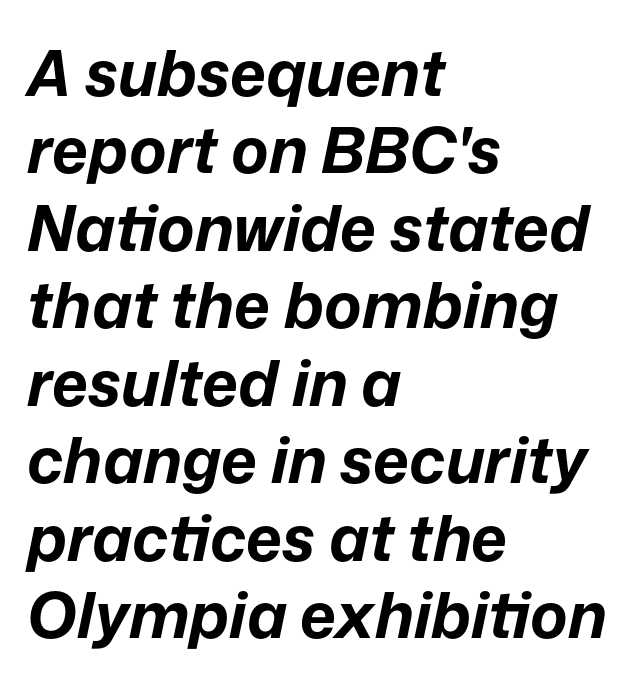
Q: Is the text bold? A: Yes.
Q: Is the text italic (slanted)? A: Yes, it leans right by about 12 degrees.
Q: Is the text underlined? A: No.
Q: How is the paragraph aligned? A: Left-aligned.
Q: Is the spacing between letters normal or unusually wide? A: Normal.
Q: Width (condensed, normal, or wide)? A: Normal.
Q: Stroke contrast? A: Low.
Q: x-height? A: Medium.
Q: Monospaced? A: No.
